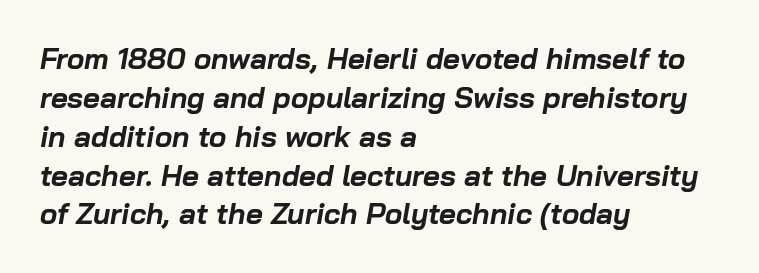
The image shows 29 px bold type, italic (leaning right); set left-aligned, normal line spacing (1.34x), normal letter spacing, not underlined; low stroke contrast and a medium x-height.
